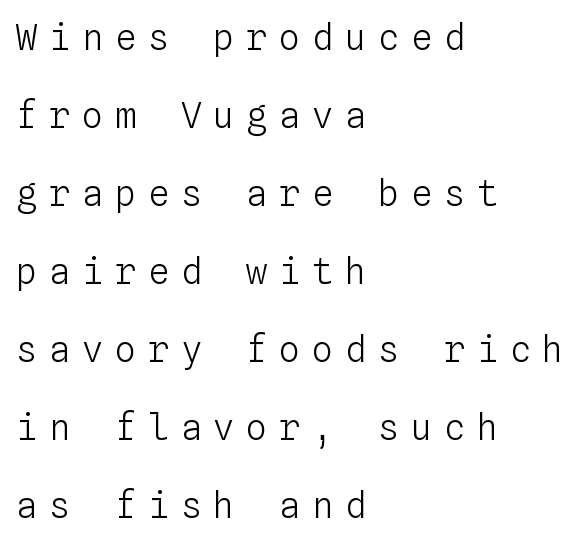
Baseline-to-baseline distance is far greater than the letter height. Stems here are at most as thick as an everyday book face. A typesetter would call this monospace, since all characters share one set width. In terms of letterspacing, this is a distinctly airy, spread setting.
